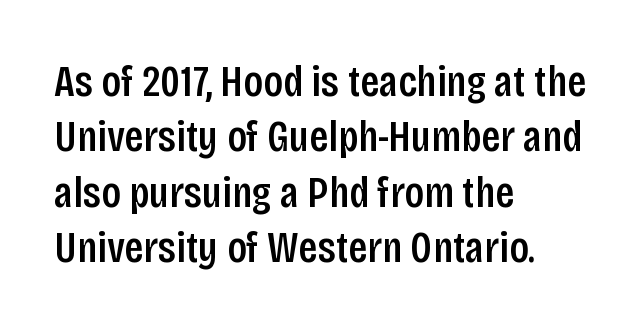
The image shows 45 px semibold, condensed sans-serif type, upright; set left-aligned, line spacing 1.23x, normal letter spacing, not underlined; low stroke contrast and a large x-height.
